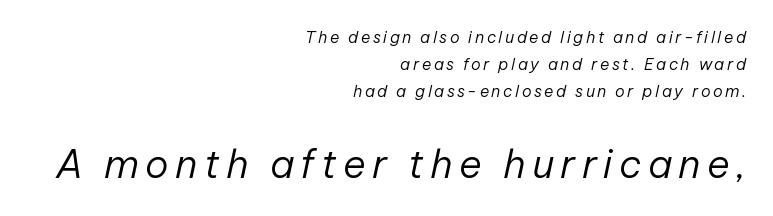
The setting favours the right margin, as signatures and pull-quotes sometimes do. The face used here is proportionally spaced, like ordinary book or web type. A normal amount of white space separates one row of letters from the next. In terms of posture, this sample is oblique. You get the small type first, then a jump to larger type. Any mark beneath the type? The region is blank.
